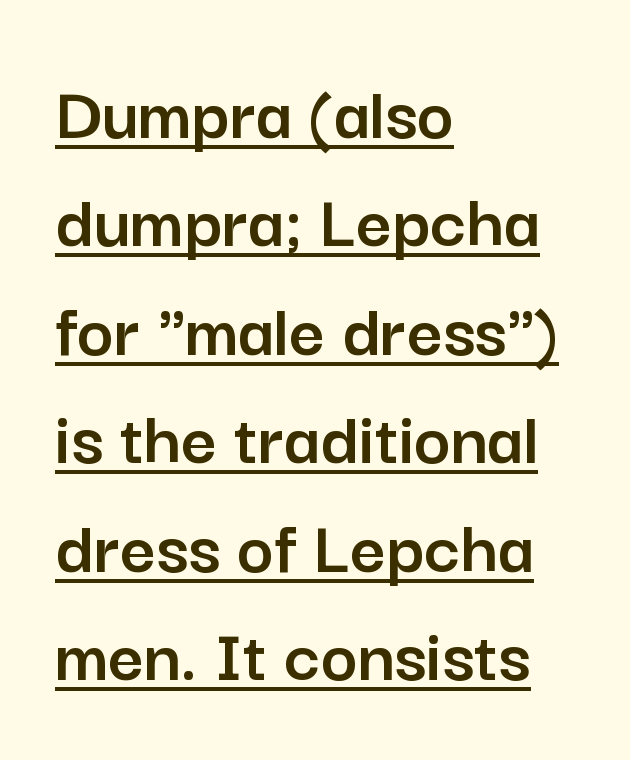
The image shows 78 px sans-serif type, upright; set left-aligned, normal line spacing (1.39x), normal letter spacing, underlined; low stroke contrast and a medium x-height.
